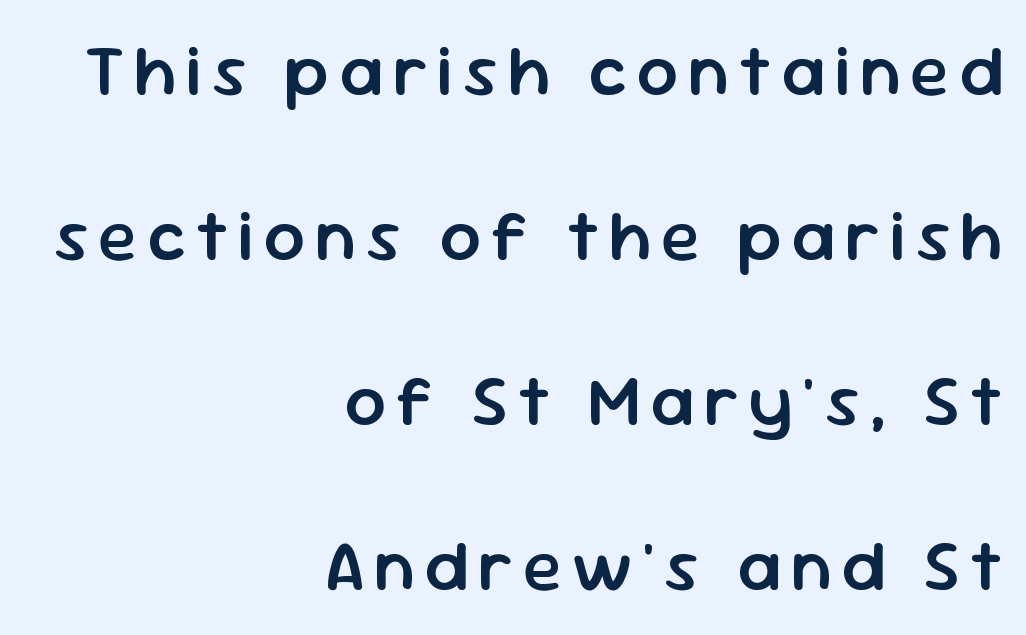
The letters carry no serifs — their stems end cleanly without finishing strokes. Rule under the text: the space is simply empty. The leading is generous, giving the passage an open texture. This rendering uses right alignment, leaving the left contour irregular. Posture: upright roman.
